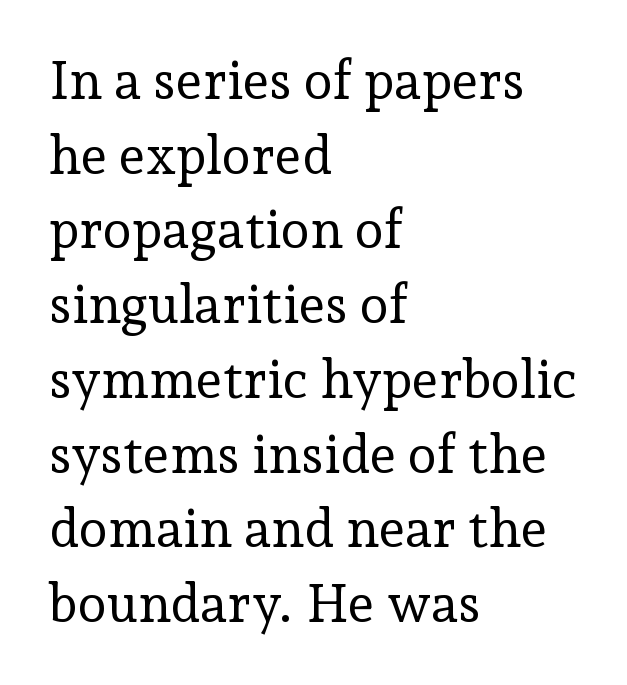
The image shows 53 px regular-weight serif type, upright; set left-aligned, normal line spacing (1.41x), normal letter spacing, not underlined; low stroke contrast and a medium x-height.
